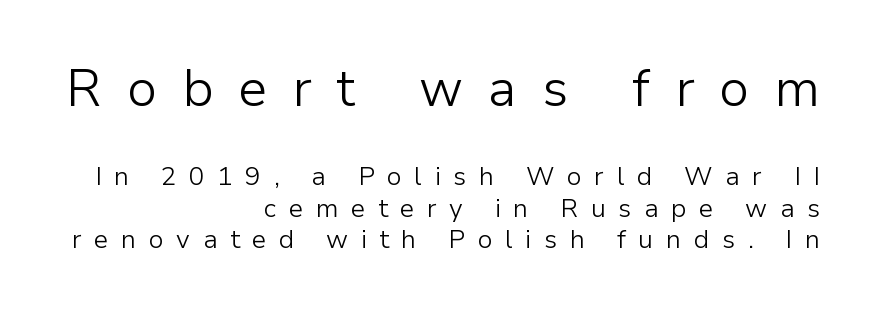
{"serif": "no", "italic": "no", "bold": "no", "weight": "light", "width": "normal", "stroke_contrast": "low", "x_height": "medium", "monospaced": "no", "underline": "no", "align": "right", "line_spacing_ratio": 1.22, "letter_spacing": "wide", "letter_spacing_em": 0.48, "larger_block": "first", "size_ratio": 2.0, "glyph_px": 52}
